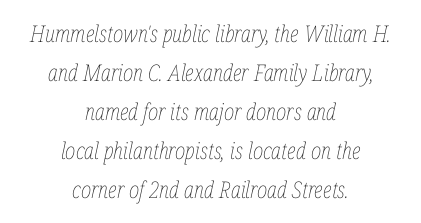
Q: Is the text bold? A: No.
Q: Is the text italic (slanted)? A: Yes, it leans right by about 12 degrees.
Q: Is the text underlined? A: No.
Q: How is the paragraph aligned? A: Centered.
Q: Is the spacing between letters normal or unusually wide? A: Normal.
Q: Is the spacing between lines tight, normal or loose? A: Normal.
